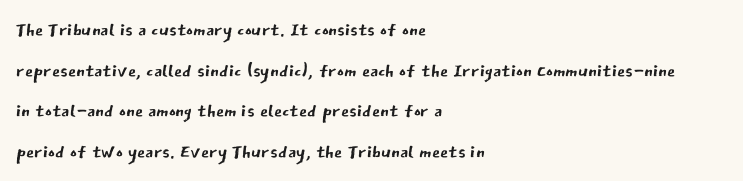
{"italic": "no", "bold": "no", "underline": "no", "align": "left", "line_spacing": "normal", "line_spacing_ratio": 1.56, "letter_spacing": "normal", "letter_spacing_em": 0.0, "glyph_px": 26}
